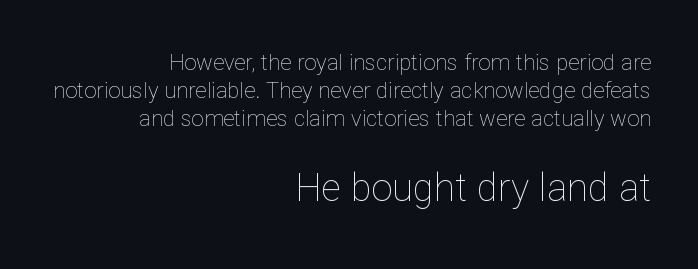
{"italic": "no", "bold": "no", "weight": "thin", "width": "normal", "stroke_contrast": "low", "x_height": "medium", "monospaced": "no", "underline": "no", "align": "right", "line_spacing": "normal", "line_spacing_ratio": 1.28, "letter_spacing": "normal", "letter_spacing_em": 0.0, "larger_block": "second", "size_ratio": 1.73, "glyph_px": 38}
